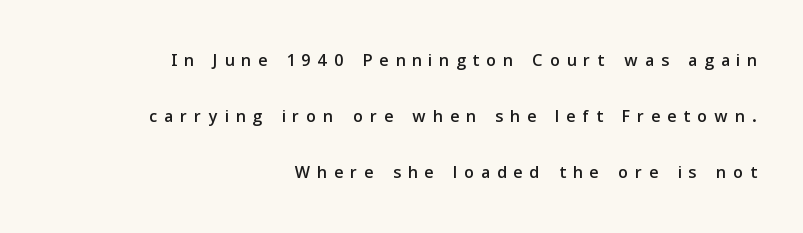
The image shows 24 px text type, upright; set right-aligned, loose line spacing (2.33x), unusually wide letter spacing (+0.31 em), not underlined.
